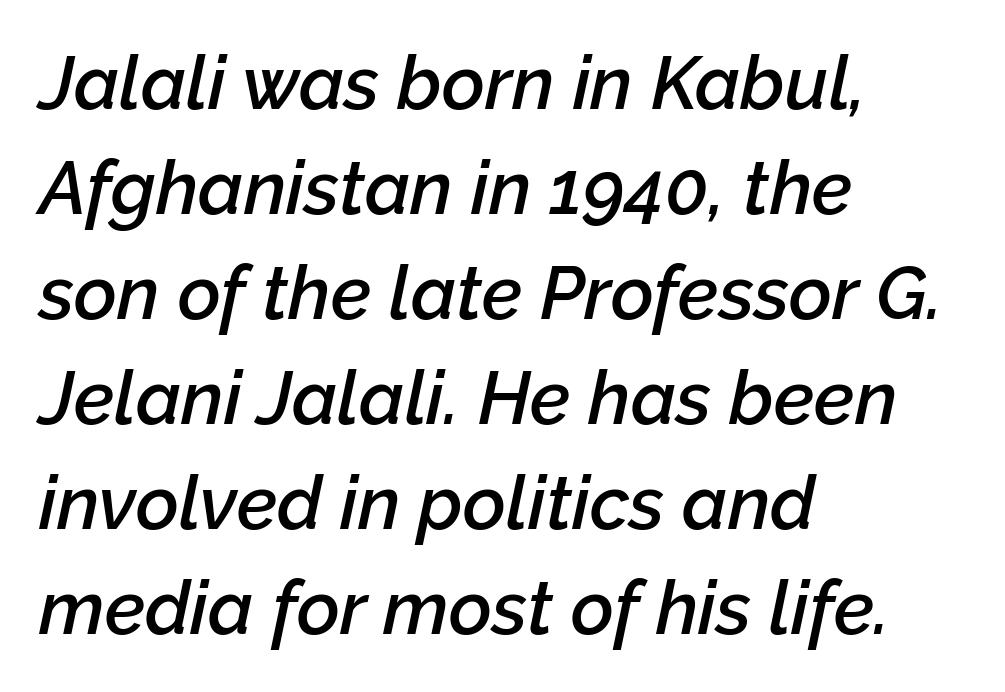
A classic flush-left, rag-right setting is used for this passage. Typographic density is moderately raised because the face is semibold. When letters slant like this, we call the style italic. Interline gaps are of average width in this sample. Tracking value appears to be zero — textbook default spacing. Only glyphs here, with clear space below each row.
